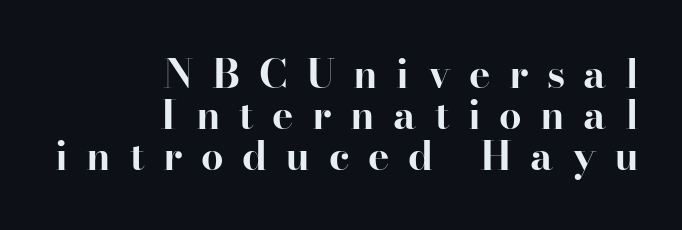
The image shows 40 px bold serif type, upright; set right-aligned, tight line spacing (1.03x), unusually wide letter spacing (+0.46 em), not underlined; high stroke contrast and a small x-height.
